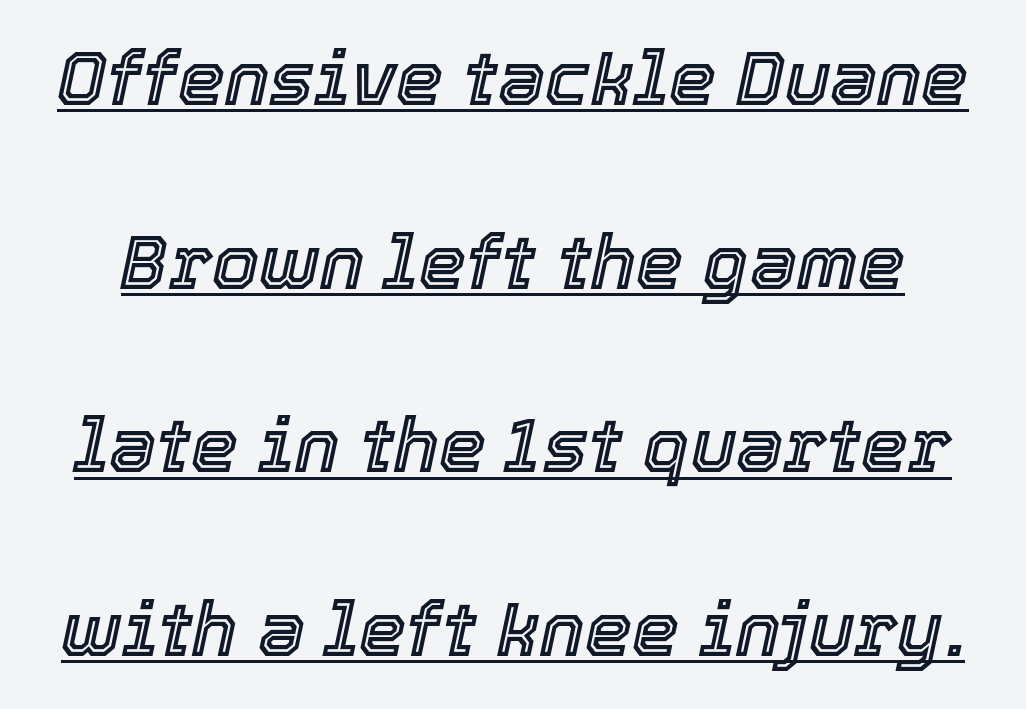
Q: Is the text italic (slanted)? A: Yes, it leans right by about 12 degrees.
Q: Is the text underlined? A: Yes.
Q: Is the spacing between letters normal or unusually wide? A: Normal.
Q: Is the spacing between lines tight, normal or loose? A: Loose.
Q: Width (condensed, normal, or wide)? A: Normal.
Q: x-height? A: Medium.
Q: Monospaced? A: No.
